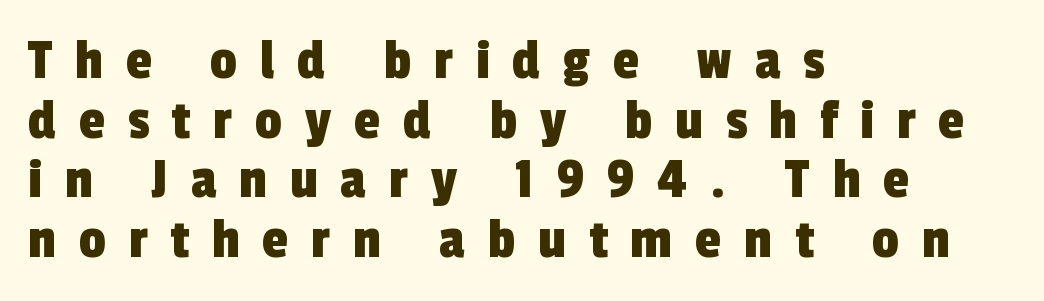
{"serif": "no", "width": "condensed", "x_height": "medium", "monospaced": "no", "underline": "no", "align": "left", "line_spacing": "tight", "line_spacing_ratio": 1.01, "letter_spacing": "wide", "letter_spacing_em": 0.39, "glyph_px": 59}
